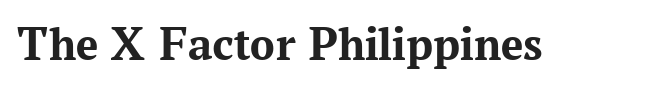
Q: Is the text bold? A: Yes.
Q: Is the text italic (slanted)? A: No, it is upright.
Q: Is the typeface a serif or a sans-serif typeface? A: Serif.
Q: Is the text underlined? A: No.
Q: Is the spacing between letters normal or unusually wide? A: Normal.
Q: Width (condensed, normal, or wide)? A: Normal.
Q: Stroke contrast? A: Medium.
Q: x-height? A: Medium.
Q: Monospaced? A: No.
